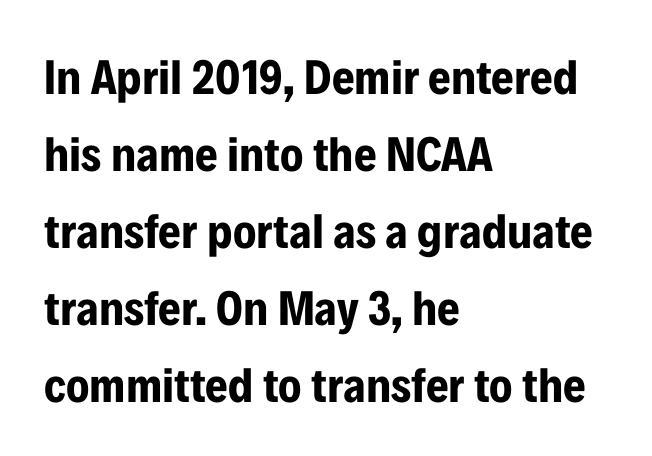
Q: Is the text bold? A: Yes.
Q: Is the text italic (slanted)? A: No, it is upright.
Q: Is the typeface a serif or a sans-serif typeface? A: Sans-serif.
Q: Is the text underlined? A: No.
Q: How is the paragraph aligned? A: Left-aligned.
Q: Is the spacing between letters normal or unusually wide? A: Normal.
Q: Is the spacing between lines tight, normal or loose? A: Normal.
Q: Width (condensed, normal, or wide)? A: Condensed.
Q: Stroke contrast? A: Low.
Q: x-height? A: Medium.
Q: Monospaced? A: No.
